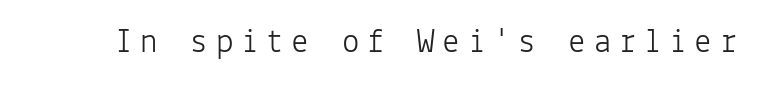
The image shows 35 px light sans-serif type, upright, monospaced; set unusually wide letter spacing (+0.22 em), not underlined; low stroke contrast and a medium x-height.
